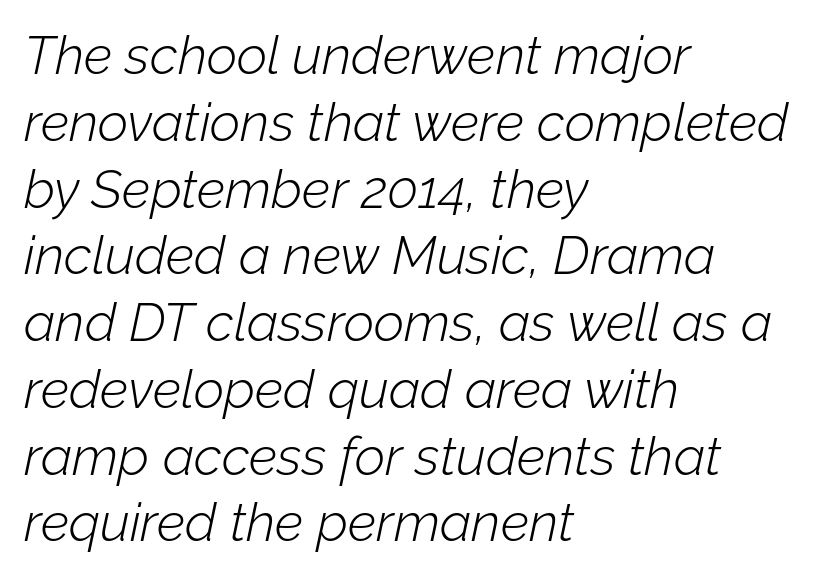
Rendered with sloped, italic letterforms. Proportional: the letters do not fall into vertical columns. The gap between lines stays unmarked. Caption: multi-line text, flush left, ragged right.
